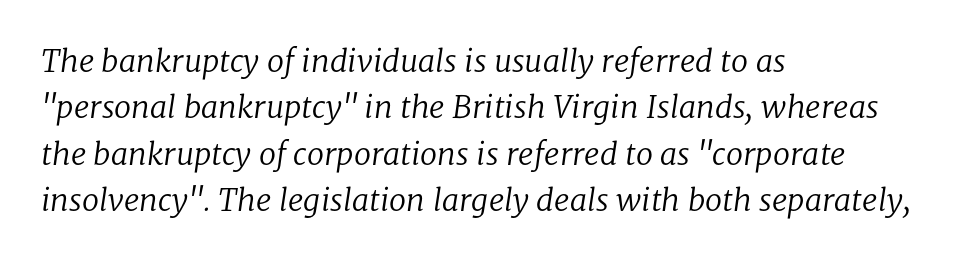
The image shows 31 px regular-weight serif type, italic (leaning right); set left-aligned, normal line spacing (1.5x), normal letter spacing, not underlined; low stroke contrast and a medium x-height.
